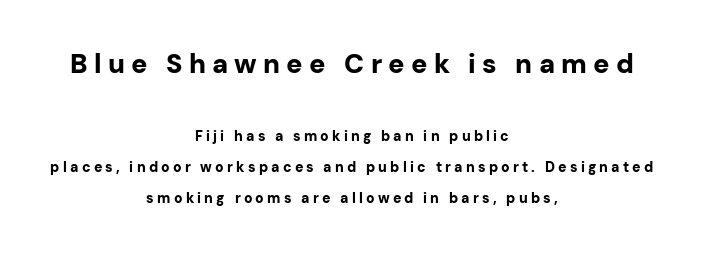
{"italic": "no", "bold": "yes", "underline": "no", "align": "center", "line_spacing": "loose", "line_spacing_ratio": 2.2, "letter_spacing": "wide", "letter_spacing_em": 0.23, "larger_block": "first", "size_ratio": 1.93, "glyph_px": 27}
